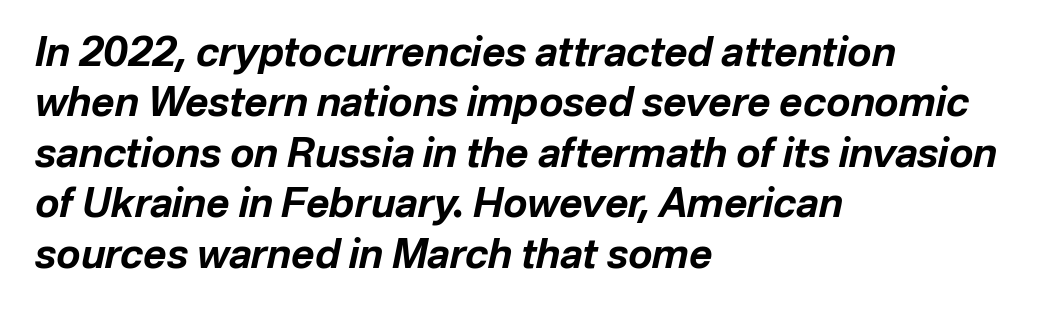
The image shows 40 px bold type, italic (leaning right); set left-aligned, normal line spacing (1.26x), normal letter spacing, not underlined; low stroke contrast and a medium x-height.
